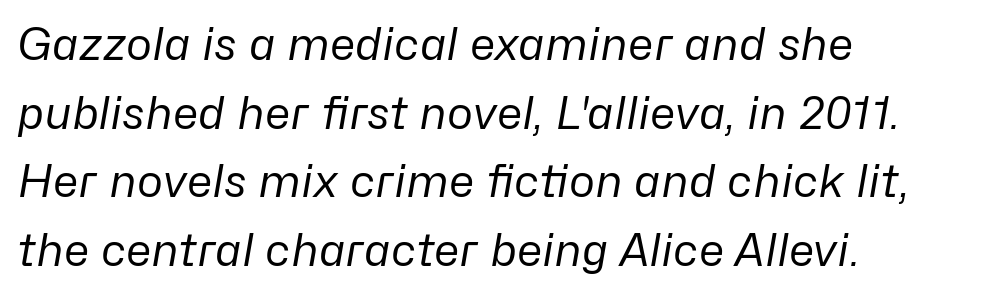
Q: Is the text bold? A: No.
Q: Is the text italic (slanted)? A: Yes, it leans right by about 10 degrees.
Q: Is the text underlined? A: No.
Q: How is the paragraph aligned? A: Left-aligned.
Q: Is the spacing between letters normal or unusually wide? A: Normal.
Q: Is the spacing between lines tight, normal or loose? A: Normal.
Q: Width (condensed, normal, or wide)? A: Normal.
Q: Stroke contrast? A: Low.
Q: x-height? A: Medium.
Q: Monospaced? A: No.
